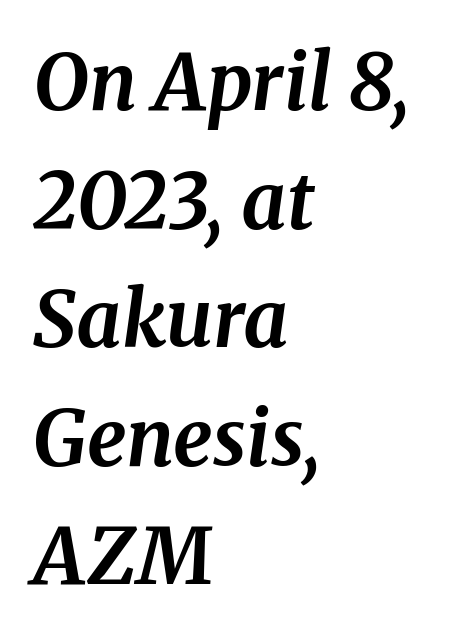
The image shows 78 px bold serif type, italic (leaning right); set left-aligned, normal line spacing (1.52x), normal letter spacing, not underlined; medium stroke contrast and a medium x-height.
